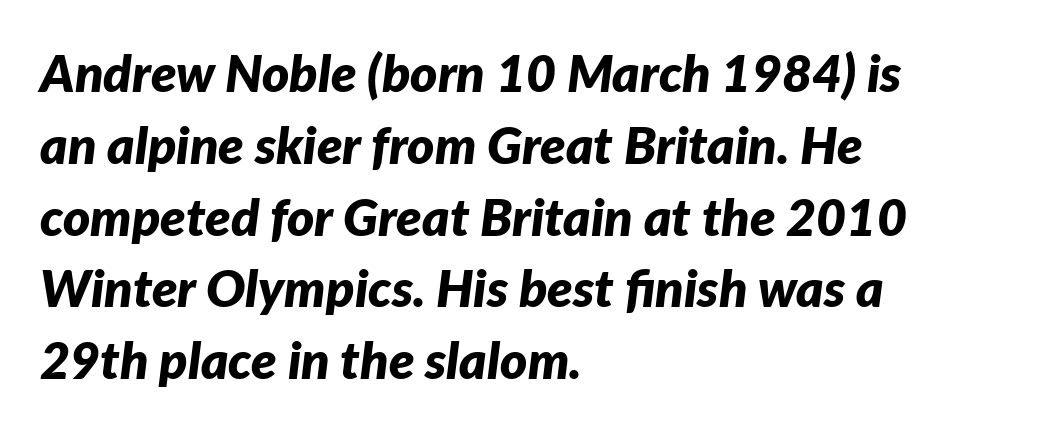
Q: Is the text bold? A: Yes.
Q: Is the text italic (slanted)? A: Yes, it leans right by about 7 degrees.
Q: Is the text underlined? A: No.
Q: How is the paragraph aligned? A: Left-aligned.
Q: Is the spacing between letters normal or unusually wide? A: Normal.
Q: Is the spacing between lines tight, normal or loose? A: Normal.
Q: Width (condensed, normal, or wide)? A: Normal.
Q: Stroke contrast? A: Low.
Q: x-height? A: Medium.
Q: Monospaced? A: No.
